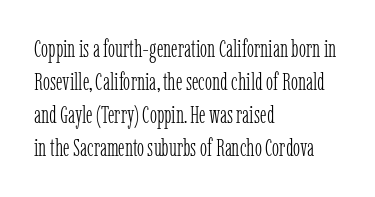
The image shows 24 px text type, upright; set left-aligned, normal line spacing (1.38x), normal letter spacing, not underlined.
